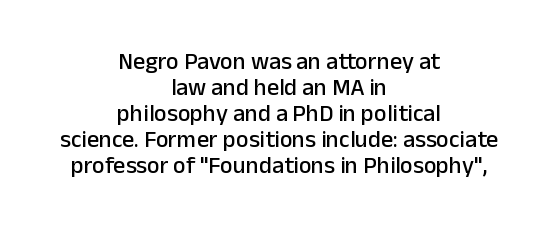
{"italic": "no", "underline": "no", "align": "center", "line_spacing": "tight", "line_spacing_ratio": 1.08, "letter_spacing": "normal", "letter_spacing_em": 0.0, "glyph_px": 24}
